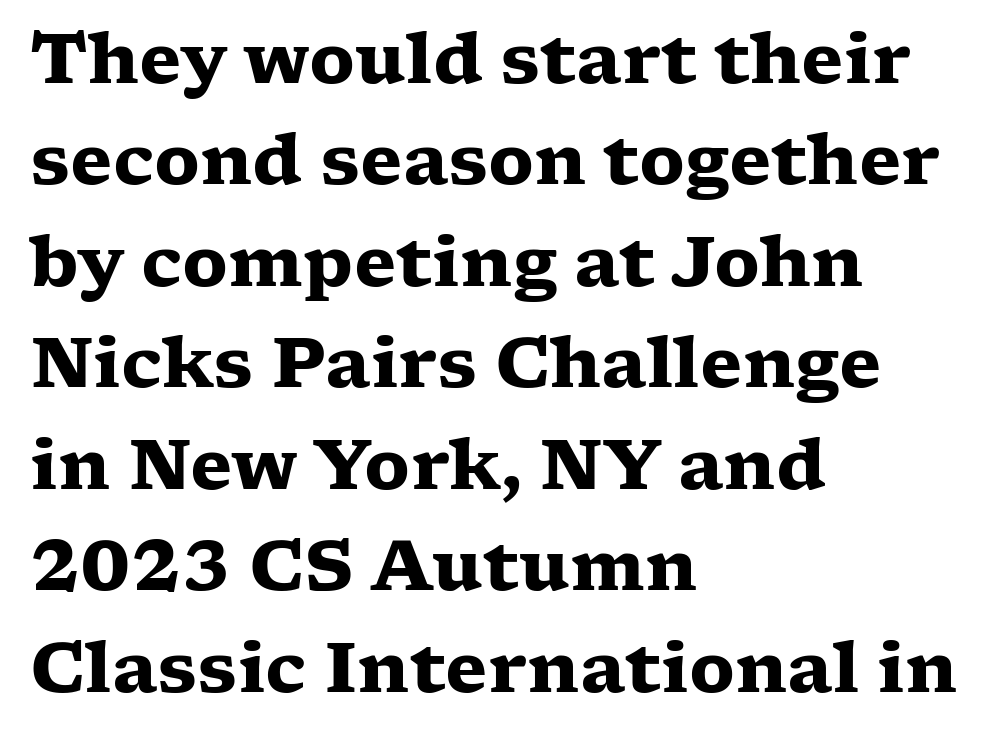
Q: Is the text bold? A: Yes.
Q: Is the text italic (slanted)? A: No, it is upright.
Q: Is the typeface a serif or a sans-serif typeface? A: Serif.
Q: Is the text underlined? A: No.
Q: How is the paragraph aligned? A: Left-aligned.
Q: Is the spacing between letters normal or unusually wide? A: Normal.
Q: Is the spacing between lines tight, normal or loose? A: Normal.
Q: Width (condensed, normal, or wide)? A: Wide.
Q: Stroke contrast? A: Low.
Q: x-height? A: Medium.
Q: Monospaced? A: No.
